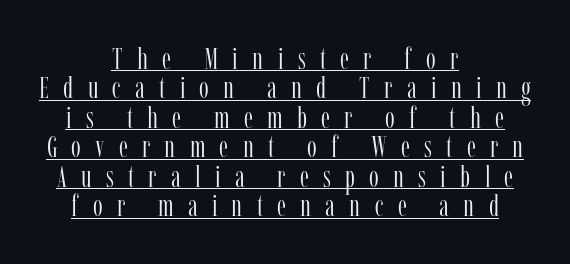
Font category for this specimen: serif. Short note: letters widely spaced. How would I describe the line gaps? Narrow and economical. The letters stand straight up with perfectly vertical stems. Which margin do the lines hug? Neither — every line sits in the middle. These lines are rendered in a variable-pitch font.
